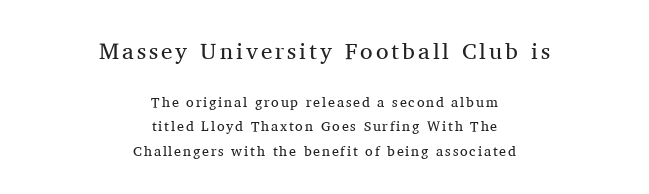
{"italic": "no", "bold": "no", "underline": "no", "align": "center", "line_spacing_ratio": 1.75, "larger_block": "first", "size_ratio": 1.64, "glyph_px": 23}
